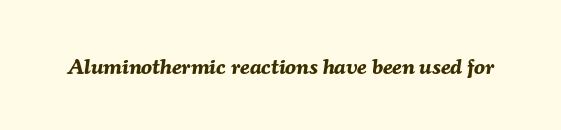
The image shows 22 px bold type, italic (leaning right); set normal letter spacing, not underlined.
